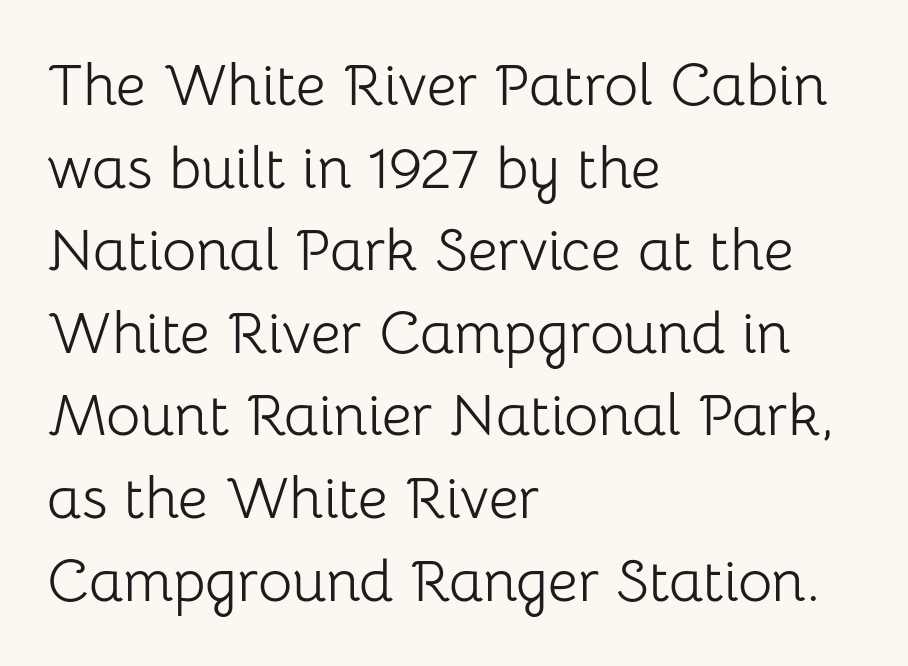
Q: Is the text bold? A: No.
Q: Is the text italic (slanted)? A: No, it is upright.
Q: Is the typeface a serif or a sans-serif typeface? A: Sans-serif.
Q: Is the text underlined? A: No.
Q: How is the paragraph aligned? A: Left-aligned.
Q: Is the spacing between letters normal or unusually wide? A: Normal.
Q: Is the spacing between lines tight, normal or loose? A: Normal.
Q: Width (condensed, normal, or wide)? A: Normal.
Q: Stroke contrast? A: Low.
Q: x-height? A: Medium.
Q: Monospaced? A: No.
